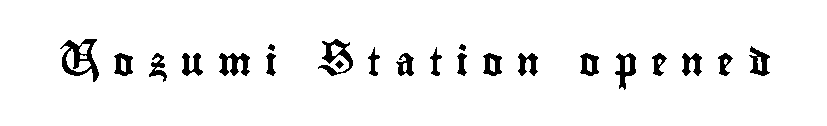
The image shows 28 px condensed sans-serif type, upright; set unusually wide letter spacing (+0.49 em), not underlined; low stroke contrast and a small x-height.
